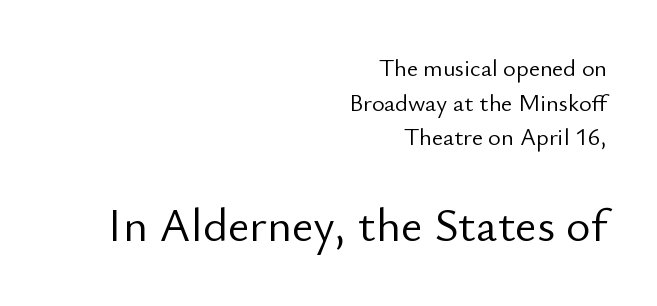
The image shows 47 px light sans-serif type, upright; set right-aligned, normal line spacing (1.44x), normal letter spacing, not underlined; the second (bottom) block is 1.96x larger; low stroke contrast and a small x-height.
